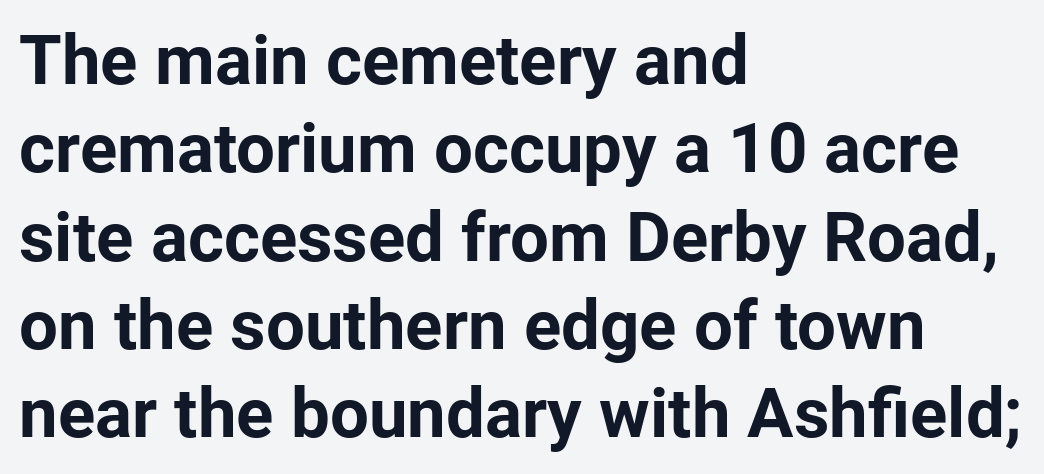
The strokes are fattened all the way to bold. Normally led — the rows are evenly, conventionally spaced. The letters sit at their default tracking, neither squeezed nor spread. Do the characters align in a grid? No, the font is proportional. The setting favours the left margin, as ordinary paragraphs usually do. No italicization has been applied; the sample stays upright.
